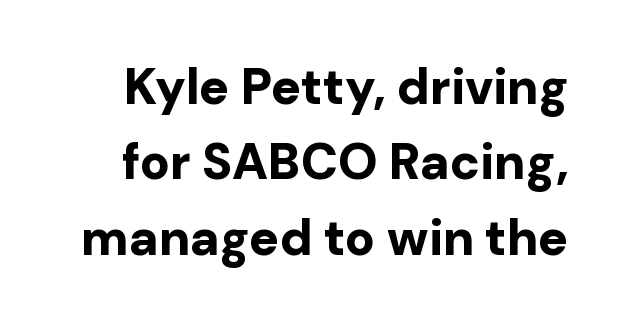
Spacing verdict: proportional, widths tailored to each character. No word sits above an underline. Typographic density is high because the face is bold. Rows of type keep a routine distance in the vertical direction. A typesetter would label this face a sans.
